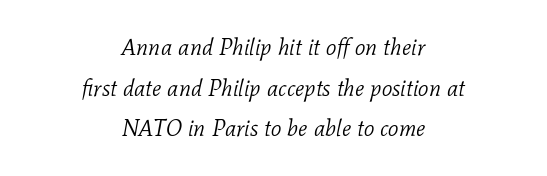
{"italic": "yes", "lean": "right", "slant_degrees": 11, "bold": "no", "underline": "no", "align": "center", "line_spacing_ratio": 1.77, "letter_spacing": "normal", "letter_spacing_em": 0.0, "glyph_px": 23}
